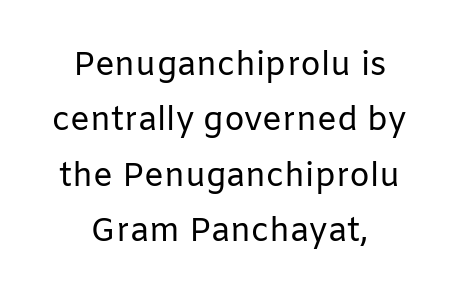
In terms of leading, this rendering sits right in the middle. Quick note: not italic, upright. Nobody touched the tracking dial on this one. Typographically, this falls in the sans-serif category. Horizontal alignment here is central, giving a formal, balanced look. Letters rest on an invisible, unmarked baseline.
